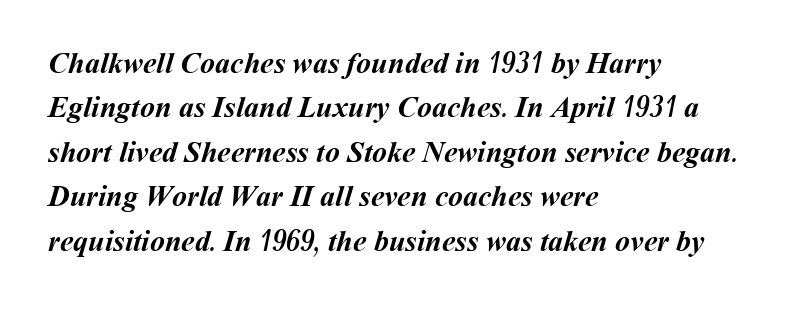
The image shows 30 px semibold type; set left-aligned, normal line spacing (1.48x), normal letter spacing, not underlined; medium stroke contrast and a medium x-height.
